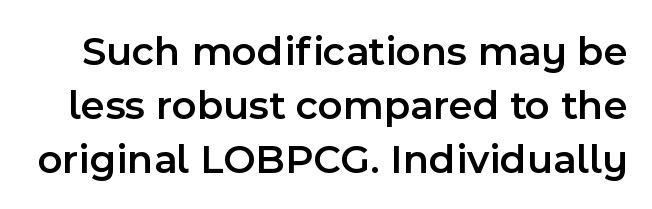
Do the characters align in a grid? No, the font is proportional. This rendering employs a face without finishing strokes, i.e., a sans-serif. Rendered with straight, roman letterforms. Each row of text sits above clean, open space. Look at the tracking — it's just the regular setting, nothing added. What's the leading like? Ordinary, nothing unusual.
